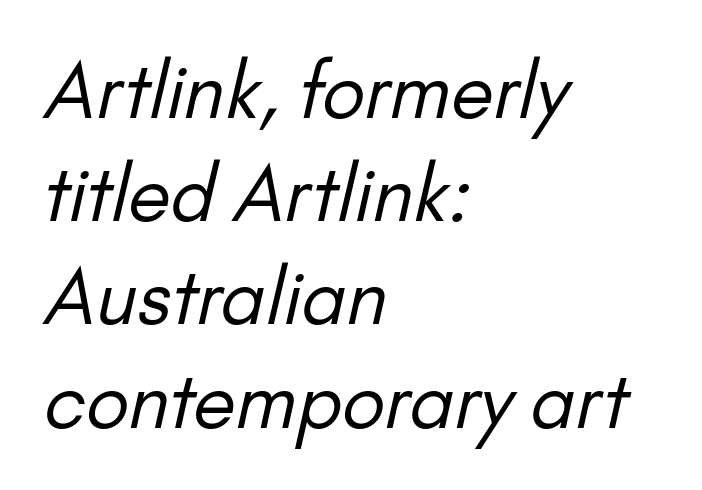
{"serif": "no", "bold": "no", "weight": "regular", "width": "normal", "stroke_contrast": "low", "x_height": "small", "monospaced": "no", "underline": "no", "align": "left", "line_spacing": "normal", "line_spacing_ratio": 1.34, "letter_spacing": "normal", "letter_spacing_em": 0.0, "glyph_px": 77}
